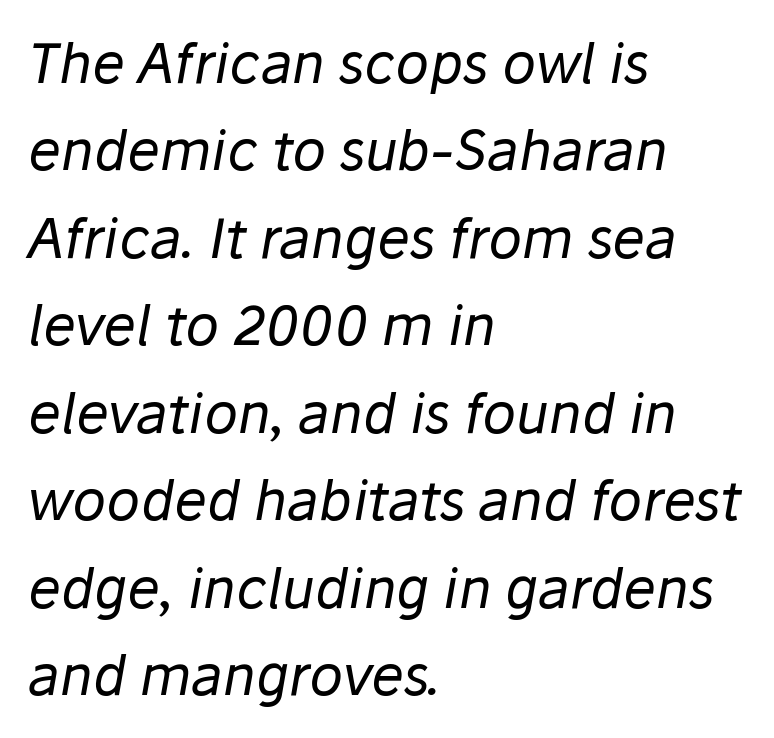
{"italic": "yes", "lean": "right", "slant_degrees": 10, "bold": "no", "weight": "regular", "width": "normal", "stroke_contrast": "low", "x_height": "medium", "monospaced": "no", "underline": "no", "align": "left", "line_spacing": "normal", "line_spacing_ratio": 1.59, "letter_spacing": "normal", "letter_spacing_em": 0.0, "glyph_px": 55}
